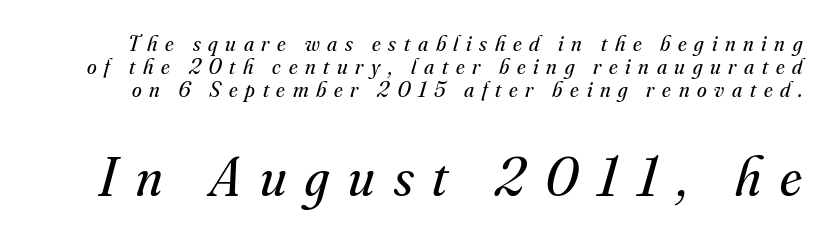
Q: Is the text bold? A: No.
Q: Is the text italic (slanted)? A: Yes, it leans right by about 16 degrees.
Q: Is the typeface a serif or a sans-serif typeface? A: Serif.
Q: Is the text underlined? A: No.
Q: Is the spacing between letters normal or unusually wide? A: Unusually wide.
Q: Is the spacing between lines tight, normal or loose? A: Tight.
Q: Which block of text is set in a larger size, the first (top) or the second (bottom)? A: The second (bottom) one.
Q: Width (condensed, normal, or wide)? A: Normal.
Q: Stroke contrast? A: Medium.
Q: x-height? A: Small.
Q: Monospaced? A: No.
